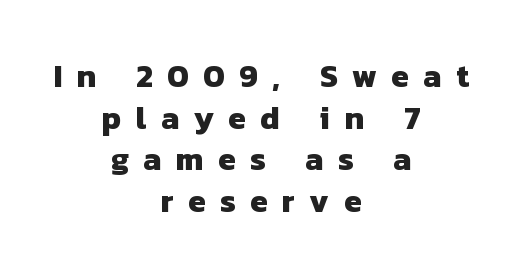
The image shows 32 px heavy sans-serif type; set centered, normal line spacing (1.3x), unusually wide letter spacing (+0.45 em), not underlined; low stroke contrast and a medium x-height.
